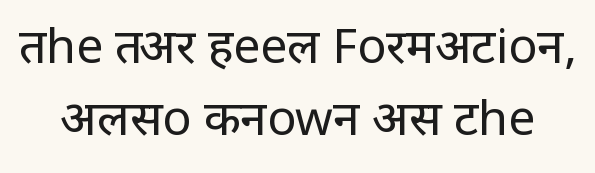
Q: Is the text bold? A: No.
Q: Is the text italic (slanted)? A: No, it is upright.
Q: Is the typeface a serif or a sans-serif typeface? A: Sans-serif.
Q: Is the text underlined? A: No.
Q: Is the spacing between letters normal or unusually wide? A: Normal.
Q: Is the spacing between lines tight, normal or loose? A: Normal.
Q: Width (condensed, normal, or wide)? A: Normal.
Q: Stroke contrast? A: Low.
Q: x-height? A: Large.
Q: Monospaced? A: No.
